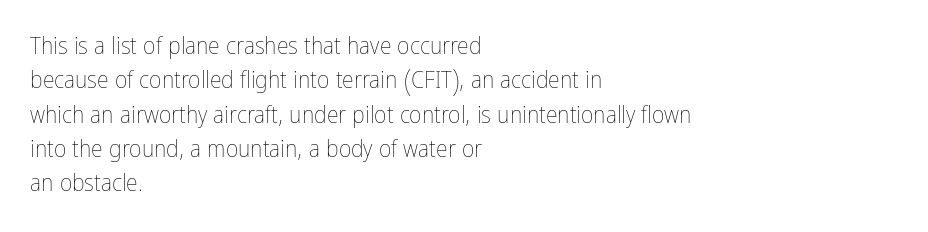
{"italic": "no", "bold": "no", "underline": "no", "align": "left", "line_spacing": "normal", "line_spacing_ratio": 1.43, "letter_spacing": "normal", "letter_spacing_em": 0.0, "glyph_px": 24}
